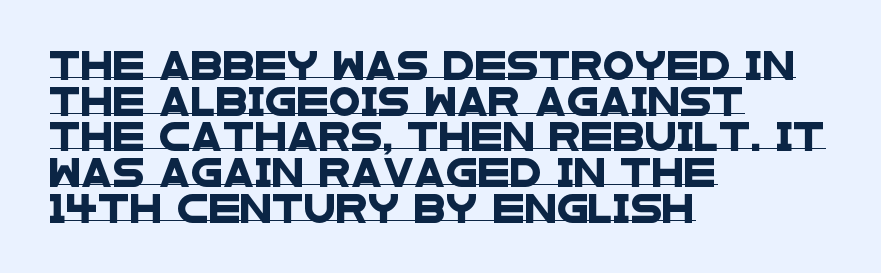
Q: Is the typeface a serif or a sans-serif typeface? A: Sans-serif.
Q: Is the text underlined? A: Yes.
Q: How is the paragraph aligned? A: Left-aligned.
Q: Is the spacing between letters normal or unusually wide? A: Normal.
Q: Width (condensed, normal, or wide)? A: Wide.
Q: Stroke contrast? A: Low.
Q: x-height? A: Large.
Q: Monospaced? A: No.
